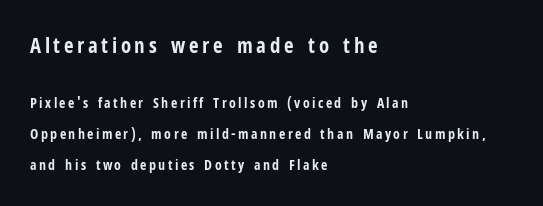
Q: Is the text bold? A: Yes.
Q: Is the text italic (slanted)? A: No, it is upright.
Q: Is the text underlined? A: No.
Q: How is the paragraph aligned? A: Left-aligned.
Q: Is the spacing between lines tight, normal or loose? A: Loose.
Q: Which block of text is set in a larger size, the first (top) or the second (bottom)? A: The first (top) one.
